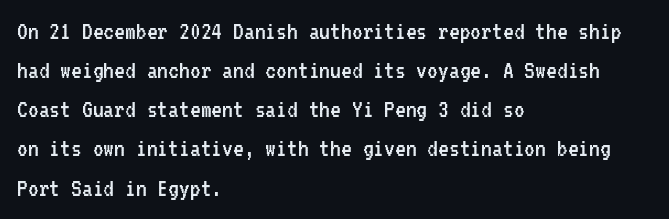
Default kerning and tracking; the words read as compact shapes. No heavy texture on the line: the type isn't bold. A roman cut, with each character standing at attention. Notice how the passage keeps a crisp vertical edge on the left only. Bare-footed words on every line.
